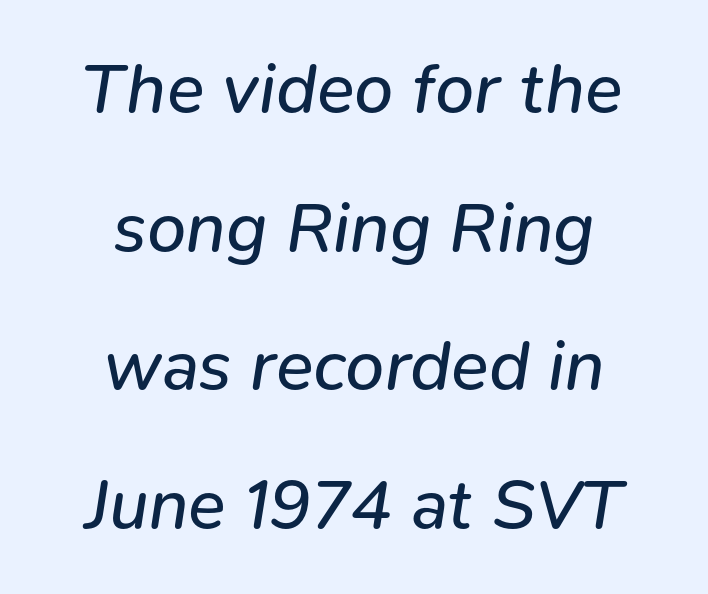
Q: Is the text bold? A: No.
Q: Is the text italic (slanted)? A: Yes, it leans right by about 9 degrees.
Q: Is the text underlined? A: No.
Q: How is the paragraph aligned? A: Centered.
Q: Is the spacing between letters normal or unusually wide? A: Normal.
Q: Is the spacing between lines tight, normal or loose? A: Loose.
Q: Width (condensed, normal, or wide)? A: Normal.
Q: Stroke contrast? A: Low.
Q: x-height? A: Medium.
Q: Monospaced? A: No.
